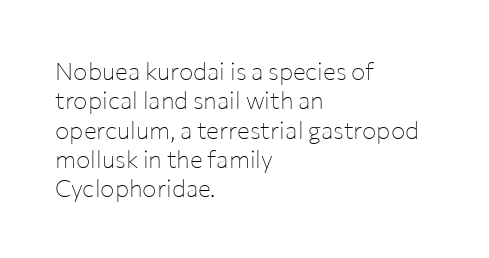
{"italic": "no", "bold": "no", "underline": "no", "align": "left", "line_spacing_ratio": 1.22, "letter_spacing": "normal", "letter_spacing_em": 0.0, "glyph_px": 24}
